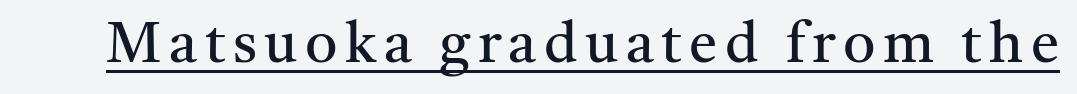
Q: Is the text bold? A: No.
Q: Is the text italic (slanted)? A: No, it is upright.
Q: Is the typeface a serif or a sans-serif typeface? A: Serif.
Q: Is the text underlined? A: Yes.
Q: Width (condensed, normal, or wide)? A: Normal.
Q: Stroke contrast? A: Medium.
Q: x-height? A: Medium.
Q: Monospaced? A: No.
